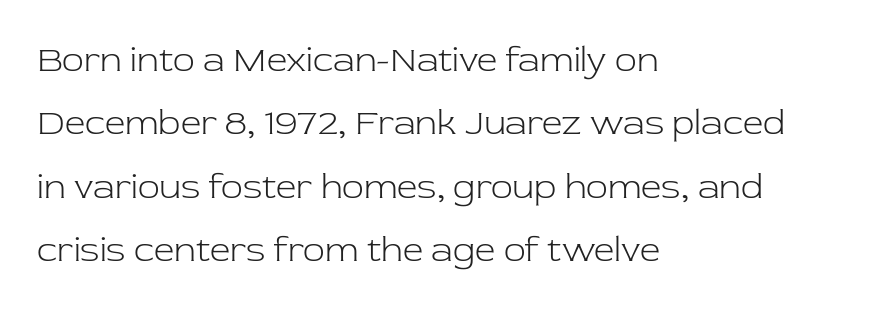
This rendering features lettering with no underline. Every stem runs plumb, perpendicular to the baseline. Weight class: somewhere from thin through regular. Compared with typical body copy, the letter spacing here is the same. Is this a fixed-width face? No — the glyphs have proportional, varying widths. One-word summary of the alignment: left.
